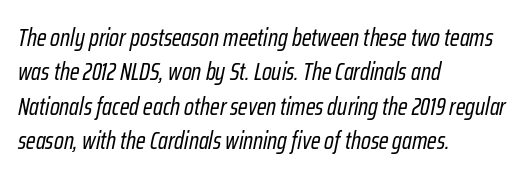
A light-to-regular cut is what we see here. Look at the tracking — it's just the regular setting, nothing added. Is there much room between lines? A standard amount, neither cramped nor airy. These lines were composed using italics.
